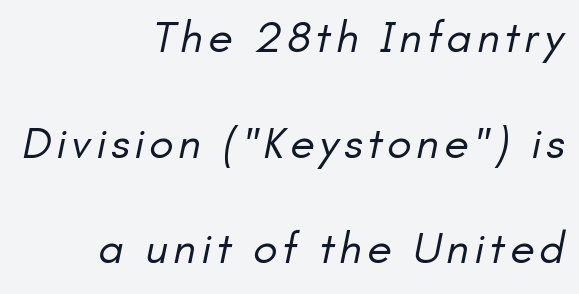
Q: Is the text bold? A: No.
Q: Is the typeface a serif or a sans-serif typeface? A: Sans-serif.
Q: Is the text underlined? A: No.
Q: How is the paragraph aligned? A: Right-aligned.
Q: Is the spacing between lines tight, normal or loose? A: Loose.
Q: Width (condensed, normal, or wide)? A: Normal.
Q: Stroke contrast? A: Low.
Q: x-height? A: Small.
Q: Monospaced? A: No.
